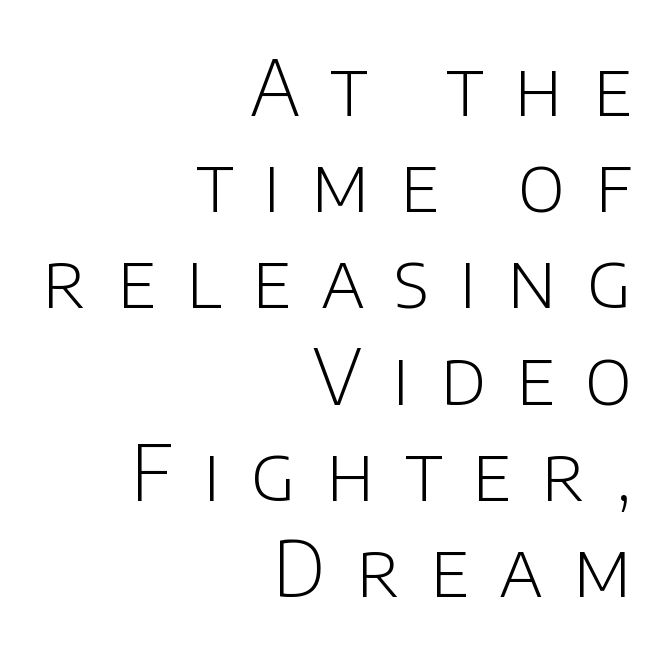
Q: Is the text bold? A: No.
Q: Is the text italic (slanted)? A: No, it is upright.
Q: Is the typeface a serif or a sans-serif typeface? A: Sans-serif.
Q: Is the text underlined? A: No.
Q: How is the paragraph aligned? A: Right-aligned.
Q: Is the spacing between letters normal or unusually wide? A: Unusually wide.
Q: Is the spacing between lines tight, normal or loose? A: Normal.
Q: Width (condensed, normal, or wide)? A: Normal.
Q: Stroke contrast? A: Low.
Q: x-height? A: Large.
Q: Monospaced? A: No.
